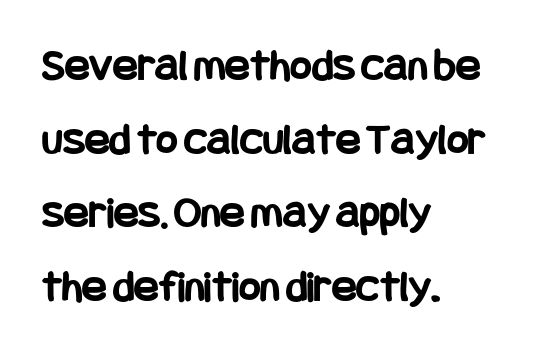
Q: Is the text bold? A: Yes.
Q: Is the text italic (slanted)? A: No, it is upright.
Q: Is the typeface a serif or a sans-serif typeface? A: Sans-serif.
Q: Is the text underlined? A: No.
Q: How is the paragraph aligned? A: Left-aligned.
Q: Is the spacing between letters normal or unusually wide? A: Normal.
Q: Is the spacing between lines tight, normal or loose? A: Normal.
Q: Width (condensed, normal, or wide)? A: Condensed.
Q: Stroke contrast? A: Low.
Q: x-height? A: Large.
